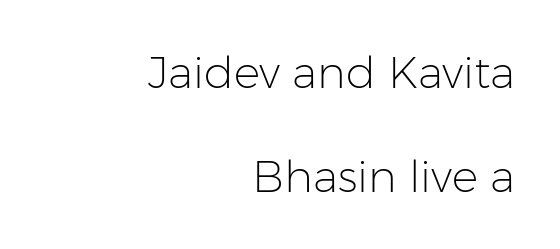
The image shows 44 px light sans-serif type, upright; set right-aligned, loose line spacing (2.36x), normal letter spacing, not underlined; low stroke contrast and a medium x-height.
